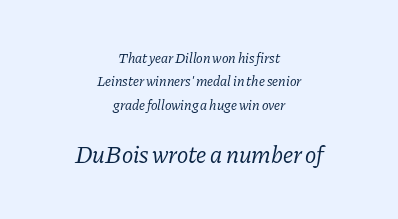
The designer left line spacing at the default. The specimen reads as italic at a glance. Is the letter spacing exaggerated? No — it looks like the ordinary default. Weight class: somewhere from thin through regular.
